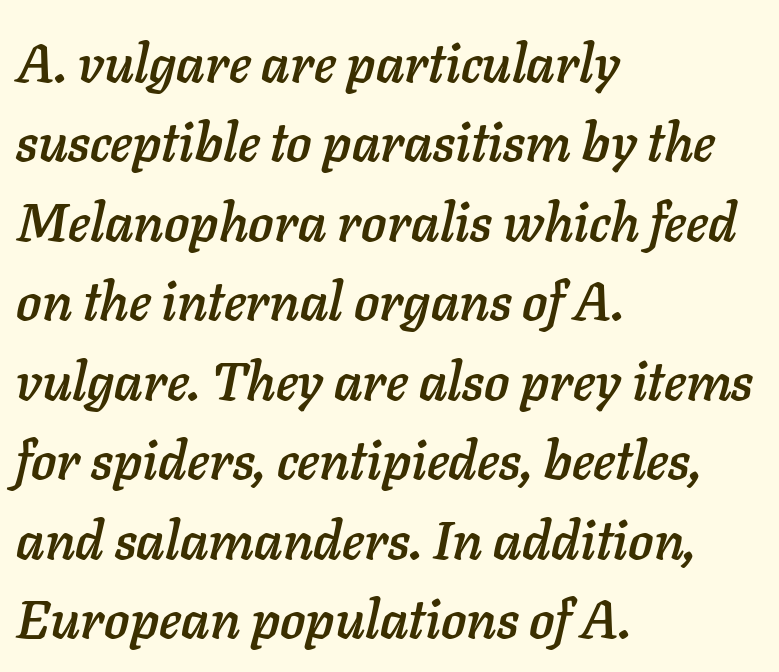
Line spacing here is normal. Observe the ordinary spacing: letters are neighbours, not strangers. Horizontally, the lines are justified to the leading edge only. Emphasis-style slanted type is in use. The passage shown is typed in a proportional face where columns would drift.
